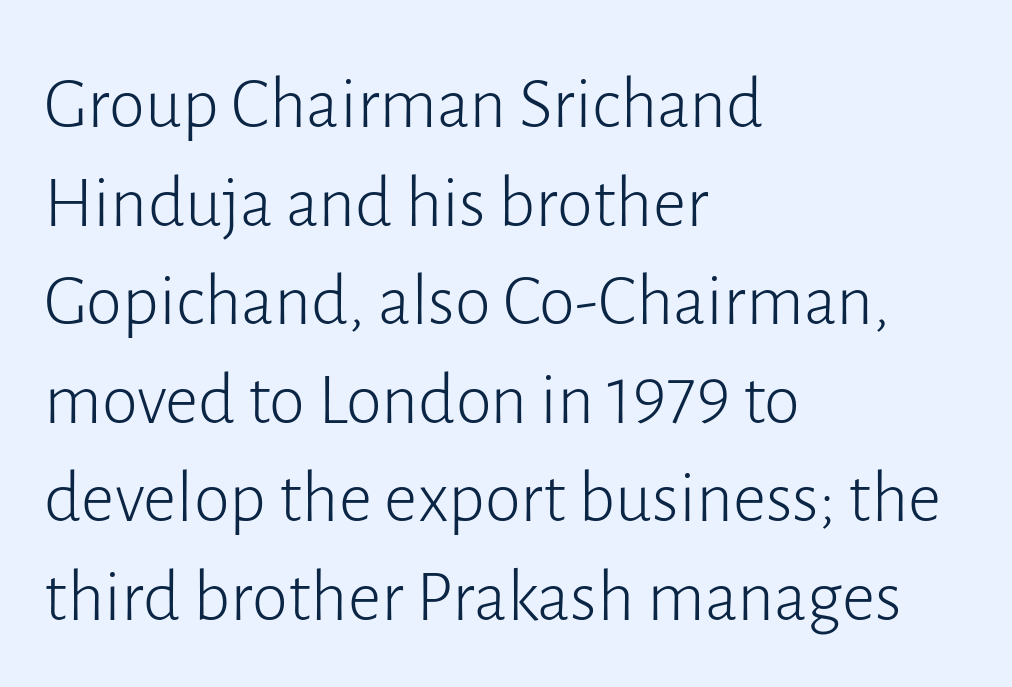
{"serif": "no", "italic": "no", "bold": "no", "weight": "light", "width": "normal", "stroke_contrast": "low", "x_height": "medium", "monospaced": "no", "underline": "no", "align": "left", "line_spacing": "normal", "line_spacing_ratio": 1.35, "letter_spacing": "normal", "letter_spacing_em": 0.0, "glyph_px": 73}
